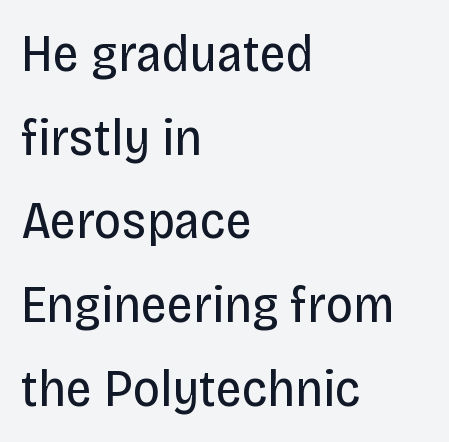
The image shows 53 px regular-weight, condensed sans-serif type, upright; set left-aligned, normal line spacing (1.58x), normal letter spacing, not underlined; low stroke contrast and a large x-height.
